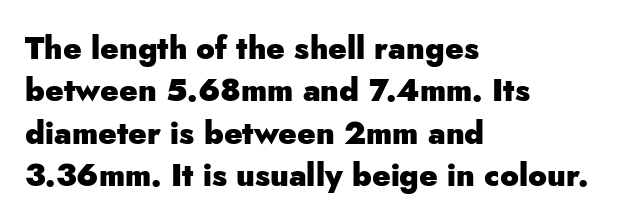
Q: Is the text bold? A: Yes.
Q: Is the text italic (slanted)? A: No, it is upright.
Q: Is the typeface a serif or a sans-serif typeface? A: Sans-serif.
Q: Is the text underlined? A: No.
Q: How is the paragraph aligned? A: Left-aligned.
Q: Is the spacing between letters normal or unusually wide? A: Normal.
Q: Is the spacing between lines tight, normal or loose? A: Normal.
Q: Width (condensed, normal, or wide)? A: Normal.
Q: Stroke contrast? A: Low.
Q: x-height? A: Small.
Q: Monospaced? A: No.
